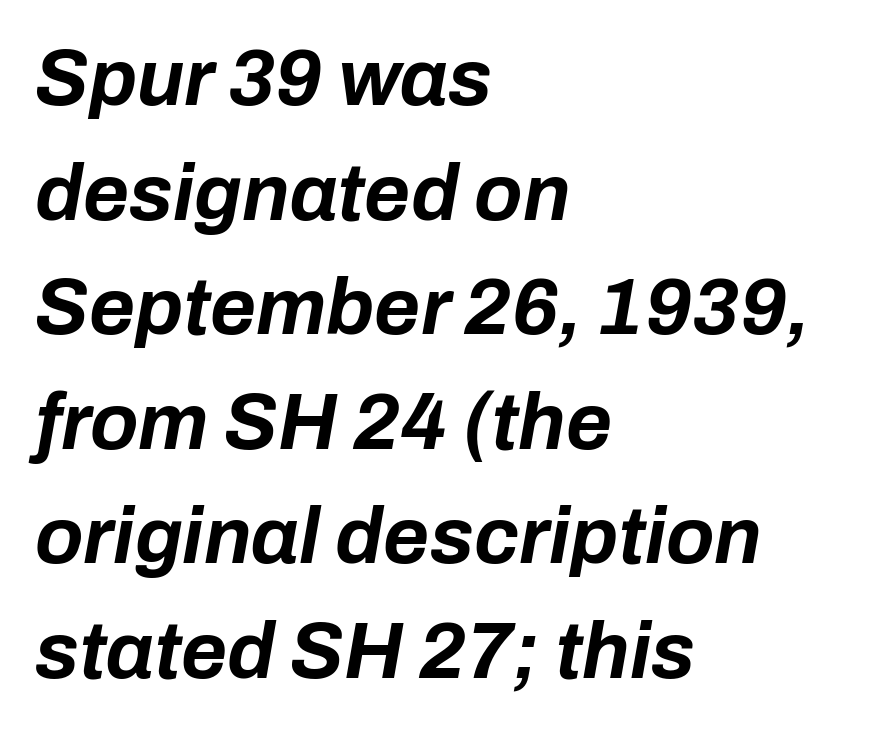
Look at the stroke-to-counter ratio: heavy, a bold. Caption: multi-line text, flush left, ragged right. Line spacing here is normal. The face used here is rendered with its standard letterfit.
